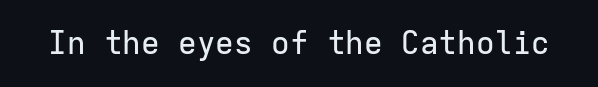
{"serif": "no", "italic": "no", "width": "normal", "stroke_contrast": "low", "x_height": "medium", "monospaced": "yes", "underline": "no", "letter_spacing": "normal", "letter_spacing_em": 0.0, "glyph_px": 31}
